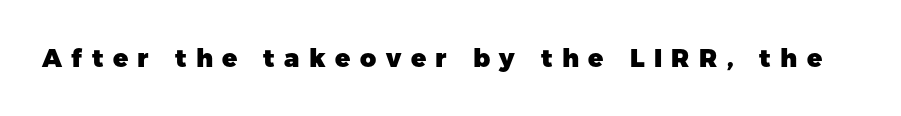
{"italic": "no", "bold": "yes", "underline": "no", "letter_spacing": "wide", "letter_spacing_em": 0.38, "glyph_px": 25}
